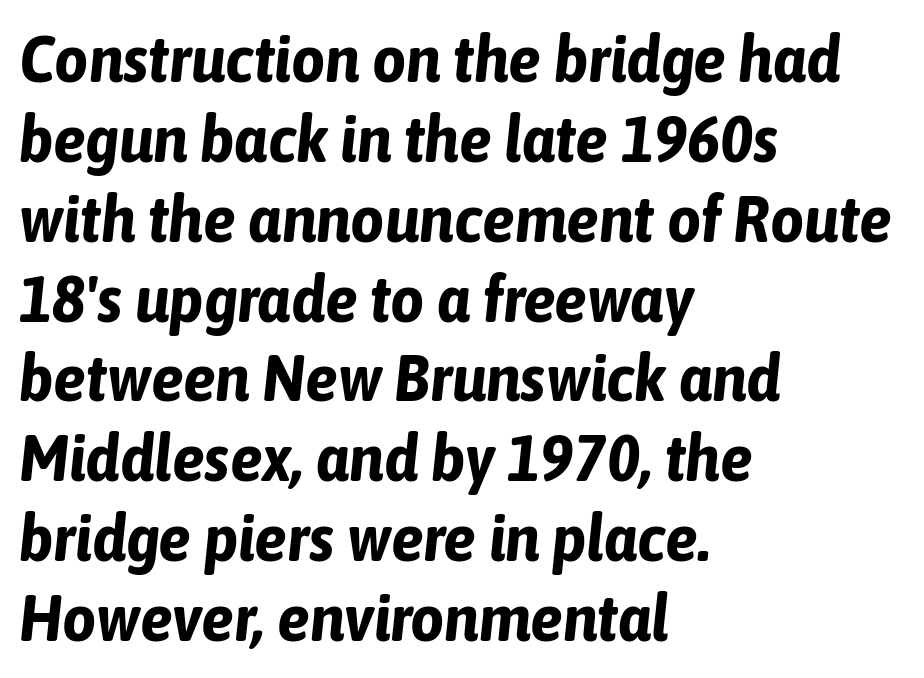
The image shows 66 px bold, condensed type, italic (leaning right); set left-aligned, line spacing 1.21x, normal letter spacing, not underlined; low stroke contrast and a medium x-height.
